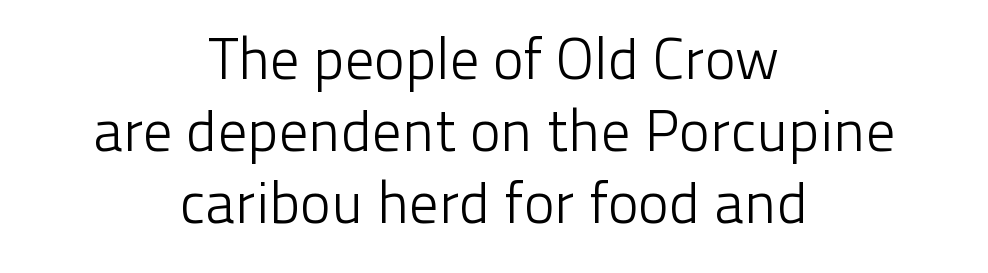
The image shows 58 px light sans-serif type, upright; set centered, line spacing 1.24x, normal letter spacing, not underlined; low stroke contrast and a medium x-height.
